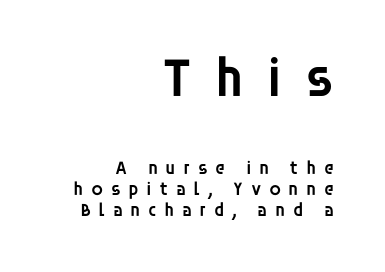
The passage shown is semibold, sitting just below true bold. The type sits square on the baseline with zero lean. Caption: upper text group enlarged, lower text group reduced. The rendering shows plain stroke endings on the letterforms — a sans-serif design.
